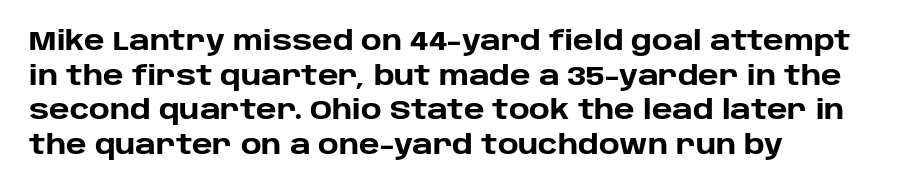
{"italic": "no", "bold": "yes", "underline": "no", "align": "left", "line_spacing": "normal", "line_spacing_ratio": 1.33, "letter_spacing": "normal", "letter_spacing_em": 0.0, "glyph_px": 26}
